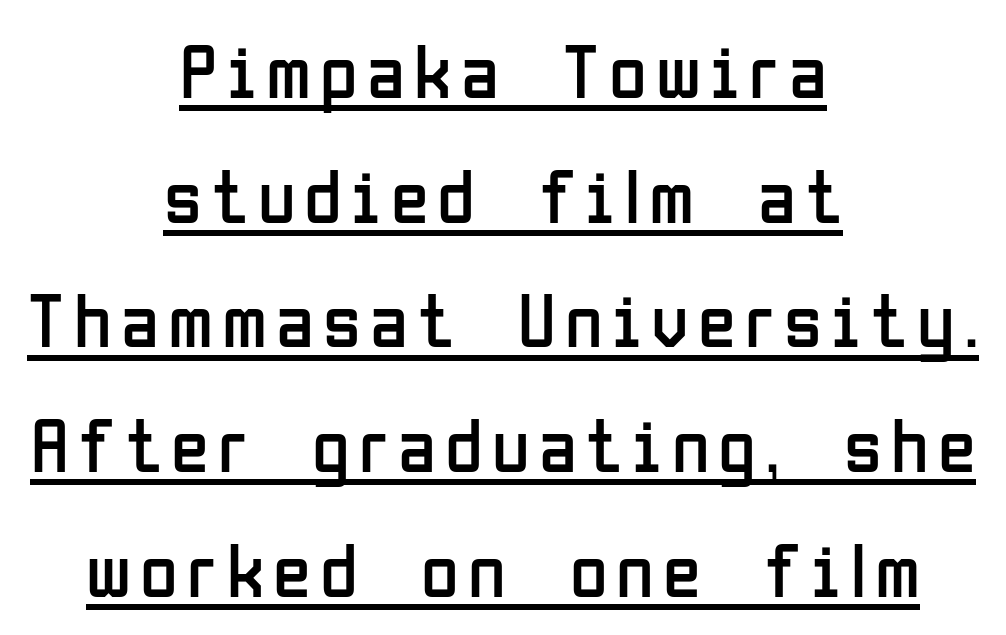
The image shows 77 px regular-weight, condensed sans-serif type, upright; set centered, normal line spacing (1.62x), underlined; low stroke contrast and a medium x-height.
